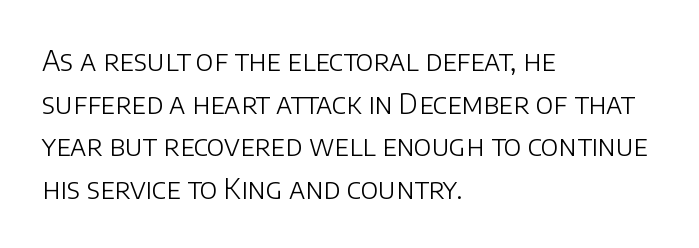
Q: Is the text bold? A: No.
Q: Is the text italic (slanted)? A: No, it is upright.
Q: Is the typeface a serif or a sans-serif typeface? A: Sans-serif.
Q: Is the text underlined? A: No.
Q: How is the paragraph aligned? A: Left-aligned.
Q: Is the spacing between letters normal or unusually wide? A: Normal.
Q: Is the spacing between lines tight, normal or loose? A: Normal.
Q: Width (condensed, normal, or wide)? A: Normal.
Q: Stroke contrast? A: Low.
Q: x-height? A: Large.
Q: Monospaced? A: No.
